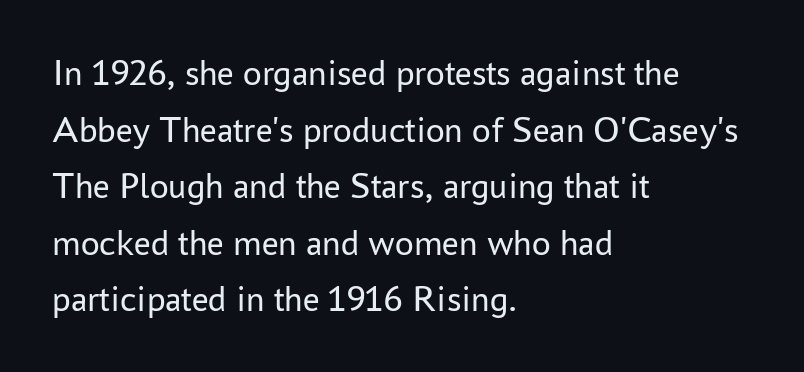
{"serif": "no", "italic": "no", "bold": "no", "weight": "regular", "width": "normal", "stroke_contrast": "low", "x_height": "medium", "monospaced": "no", "underline": "no", "align": "left", "line_spacing": "normal", "line_spacing_ratio": 1.53, "letter_spacing": "normal", "letter_spacing_em": 0.0, "glyph_px": 37}
